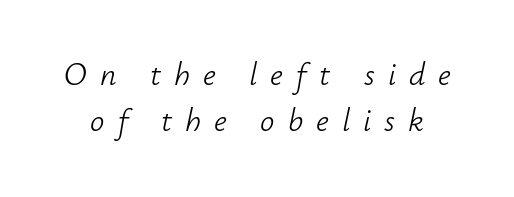
Q: Is the text bold? A: No.
Q: Is the text italic (slanted)? A: Yes, it leans right by about 12 degrees.
Q: Is the text underlined? A: No.
Q: Is the spacing between letters normal or unusually wide? A: Unusually wide.
Q: Is the spacing between lines tight, normal or loose? A: Normal.
Q: Width (condensed, normal, or wide)? A: Normal.
Q: Stroke contrast? A: Low.
Q: x-height? A: Small.
Q: Monospaced? A: No.
